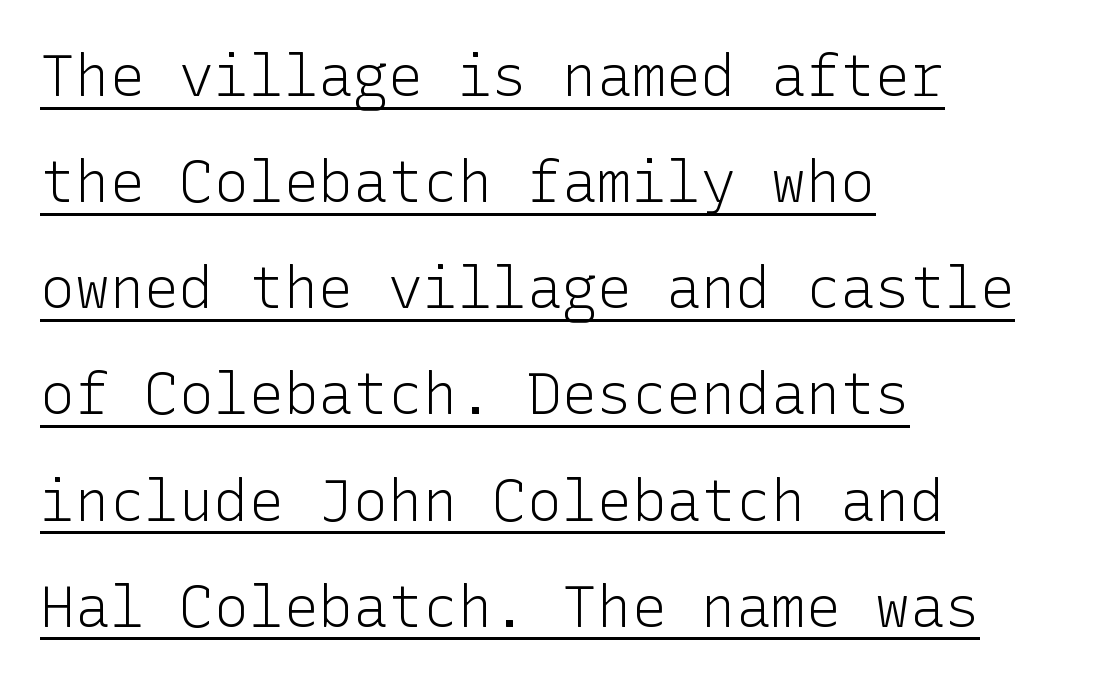
No chunkiness to these letters — they're not bold. Look at the bottom of the vertical strokes: they stop flat, with no serifs. Upright lettering throughout. Is the letter spacing exaggerated? No — it looks like the ordinary default.
